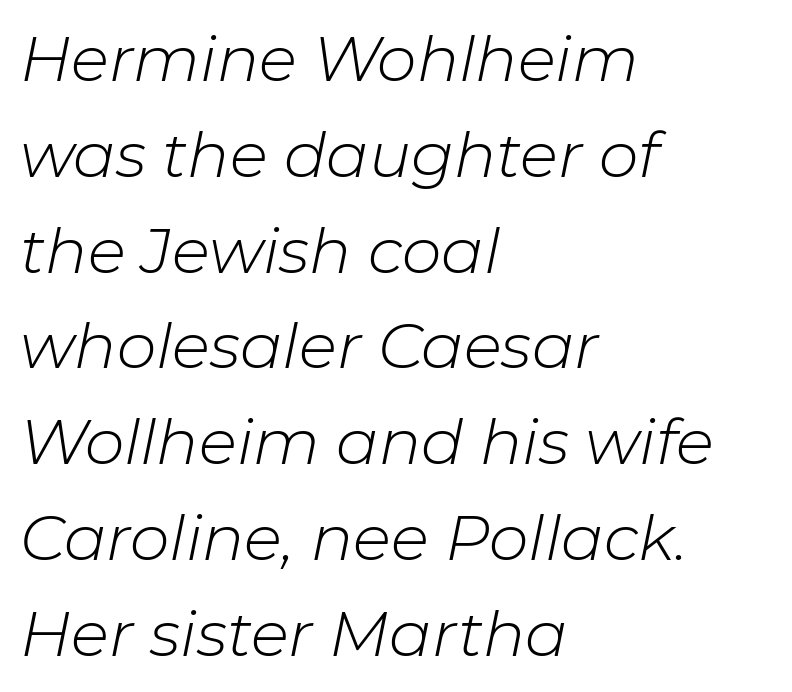
Q: Is the text bold? A: No.
Q: Is the text italic (slanted)? A: Yes, it leans right by about 11 degrees.
Q: Is the text underlined? A: No.
Q: How is the paragraph aligned? A: Left-aligned.
Q: Is the spacing between letters normal or unusually wide? A: Normal.
Q: Is the spacing between lines tight, normal or loose? A: Normal.
Q: Width (condensed, normal, or wide)? A: Normal.
Q: Stroke contrast? A: Low.
Q: x-height? A: Medium.
Q: Monospaced? A: No.
